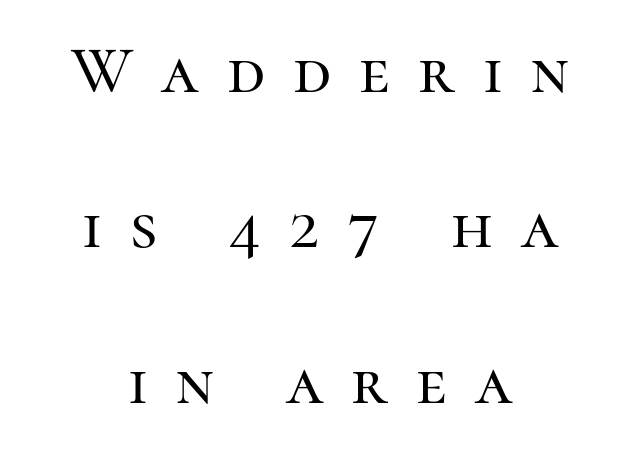
Q: Is the text italic (slanted)? A: No, it is upright.
Q: Is the typeface a serif or a sans-serif typeface? A: Serif.
Q: Is the text underlined? A: No.
Q: How is the paragraph aligned? A: Centered.
Q: Is the spacing between letters normal or unusually wide? A: Unusually wide.
Q: Is the spacing between lines tight, normal or loose? A: Loose.
Q: Width (condensed, normal, or wide)? A: Normal.
Q: Stroke contrast? A: High.
Q: x-height? A: Medium.
Q: Monospaced? A: No.
